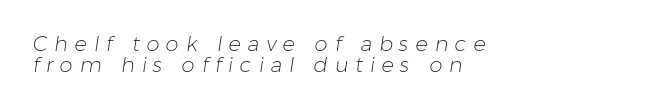
The image shows 21 px text type; set left-aligned, tight line spacing (0.98x), unusually wide letter spacing (+0.32 em), not underlined.
